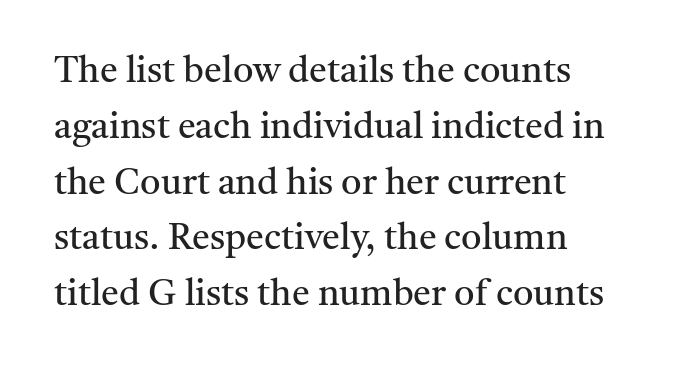
{"serif": "yes", "italic": "no", "bold": "no", "weight": "regular", "width": "normal", "stroke_contrast": "medium", "x_height": "medium", "monospaced": "no", "underline": "no", "align": "left", "line_spacing": "normal", "line_spacing_ratio": 1.55, "letter_spacing": "normal", "letter_spacing_em": 0.0, "glyph_px": 36}
